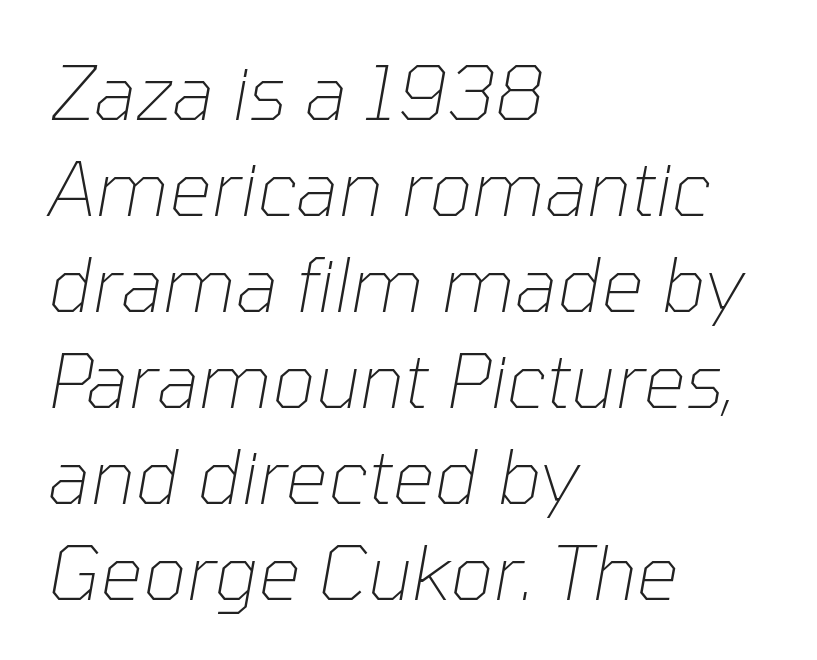
The image shows 75 px thin type, italic (leaning right); set left-aligned, normal line spacing (1.28x), normal letter spacing, not underlined; low stroke contrast and a medium x-height.
